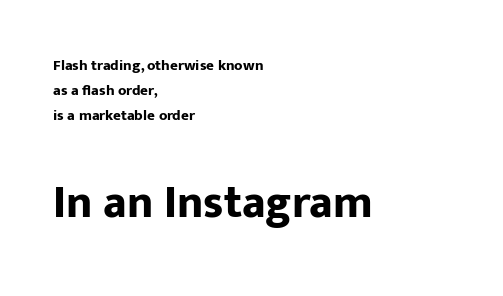
Q: Is the text bold? A: Yes.
Q: Is the text italic (slanted)? A: No, it is upright.
Q: Is the typeface a serif or a sans-serif typeface? A: Sans-serif.
Q: Is the text underlined? A: No.
Q: How is the paragraph aligned? A: Left-aligned.
Q: Is the spacing between letters normal or unusually wide? A: Normal.
Q: Is the spacing between lines tight, normal or loose? A: Normal.
Q: Which block of text is set in a larger size, the first (top) or the second (bottom)? A: The second (bottom) one.
Q: Width (condensed, normal, or wide)? A: Normal.
Q: Stroke contrast? A: Low.
Q: x-height? A: Medium.
Q: Monospaced? A: No.
